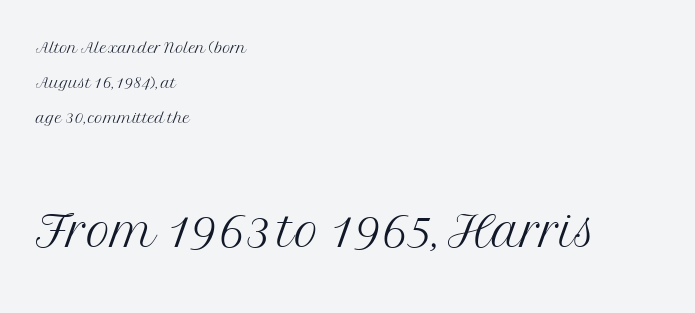
Q: Is the text bold? A: No.
Q: Is the text italic (slanted)? A: Yes.
Q: Is the typeface a serif or a sans-serif typeface? A: Serif.
Q: Is the text underlined? A: No.
Q: How is the paragraph aligned? A: Left-aligned.
Q: Is the spacing between letters normal or unusually wide? A: Normal.
Q: Is the spacing between lines tight, normal or loose? A: Normal.
Q: Which block of text is set in a larger size, the first (top) or the second (bottom)? A: The second (bottom) one.
Q: Width (condensed, normal, or wide)? A: Normal.
Q: Stroke contrast? A: Medium.
Q: x-height? A: Medium.
Q: Monospaced? A: No.
